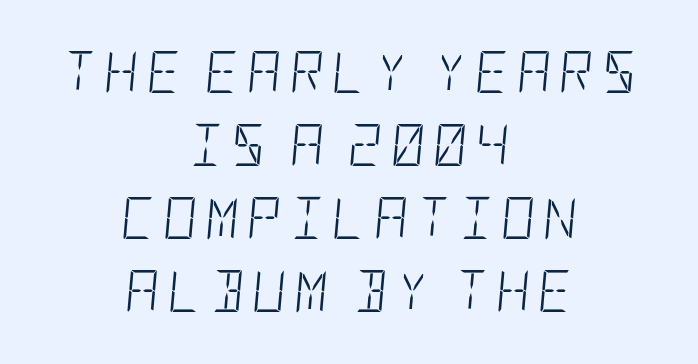
The passage is arranged like a title page — every line centered. Rendered with sloped, italic letterforms. Bare-footed words on every line. These glyphs show unthickened strokes, regular width or finer.
